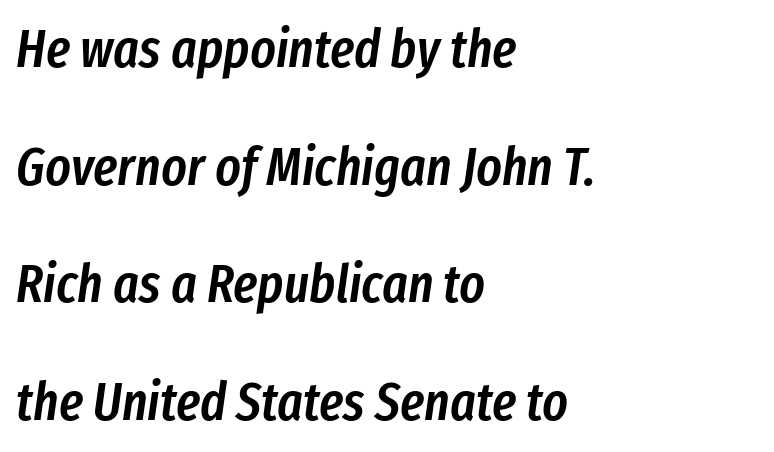
{"italic": "yes", "lean": "right", "slant_degrees": 8, "bold": "semi", "weight": "semibold", "width": "condensed", "stroke_contrast": "low", "x_height": "medium", "monospaced": "no", "underline": "no", "align": "left", "line_spacing": "loose", "line_spacing_ratio": 2.18, "letter_spacing": "normal", "letter_spacing_em": 0.0, "glyph_px": 54}
